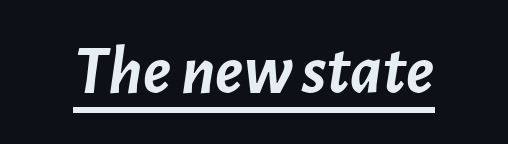
The image shows 70 px semibold type, italic (leaning right); set normal letter spacing, underlined; low stroke contrast and a medium x-height.
